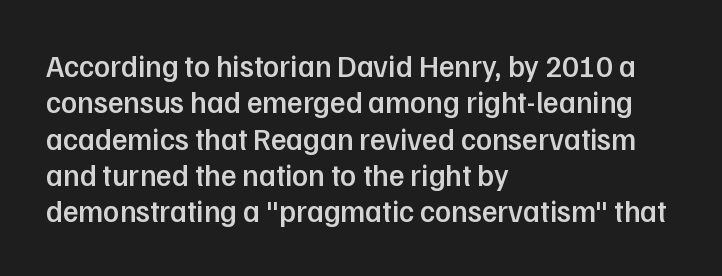
Spacing between characters is what you'd get straight out of the box. Is this a sans? Yes — the strokes have no serifs. This sample is left-justified, so line endings fall wherever the words run out. This is the regular roman posture of the typeface. Nobody drew a line under any word here. Typesetter's note: demi weight, one step under bold.
